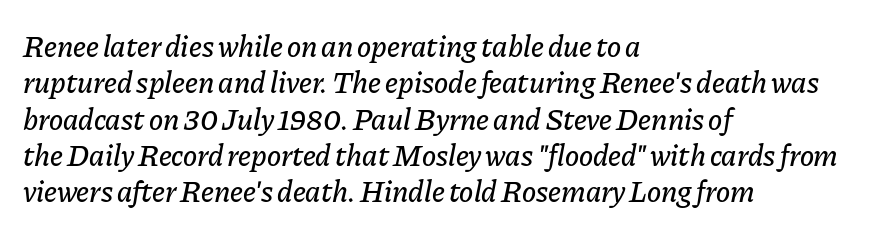
The image shows 30 px text type, italic (leaning right); set left-aligned, line spacing 1.21x, normal letter spacing, not underlined; low stroke contrast and a medium x-height.
